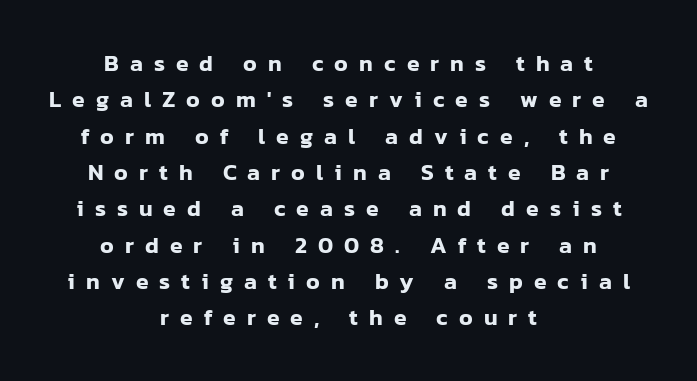
{"italic": "no", "underline": "no", "align": "center", "line_spacing": "normal", "line_spacing_ratio": 1.58, "letter_spacing": "wide", "letter_spacing_em": 0.48, "glyph_px": 23}
